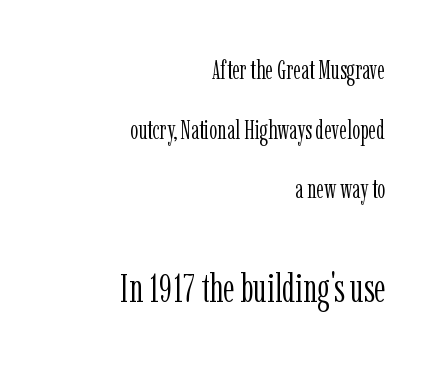
The space beneath each line is pristine and unruled. Which of the two is more prominent by size? The second, at the bottom. Font category for this specimen: serif. The rendering uses natural spacing where letterforms have individual widths. Honestly, the rows look like they've been pulled way apart.
